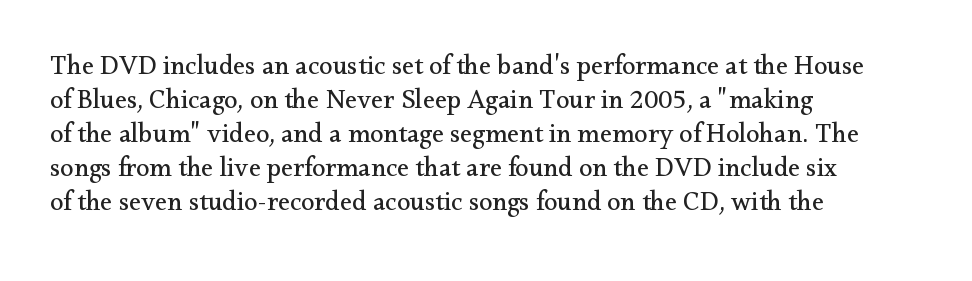
{"italic": "no", "bold": "no", "underline": "no", "align": "left", "line_spacing": "normal", "line_spacing_ratio": 1.26, "letter_spacing": "normal", "letter_spacing_em": 0.0, "glyph_px": 27}
